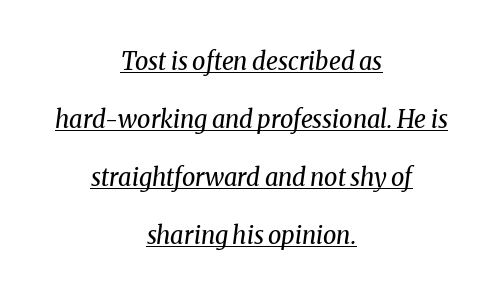
Q: Is the text bold? A: No.
Q: Is the text italic (slanted)? A: Yes, it leans right by about 8 degrees.
Q: Is the text underlined? A: Yes.
Q: How is the paragraph aligned? A: Centered.
Q: Is the spacing between letters normal or unusually wide? A: Normal.
Q: Is the spacing between lines tight, normal or loose? A: Loose.
